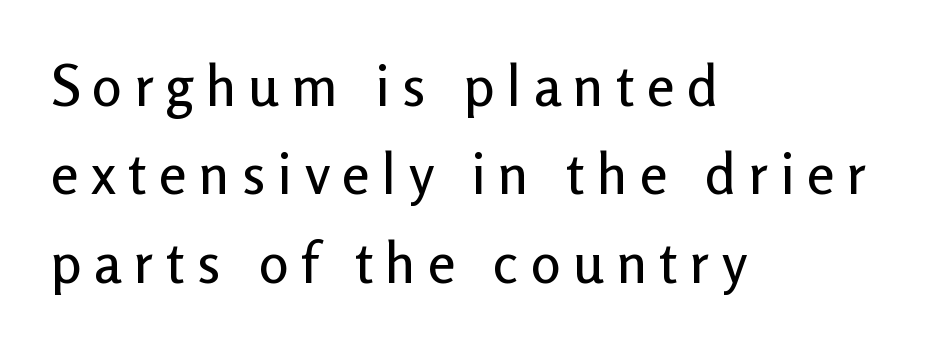
A typesetter would call this heavily tracked-out type. A student would call this left alignment; a typographer would say flush left, rag right. Posture: straight, roman, zero tilt. Think of a printed novel: that variable character pitch is what you see here.
